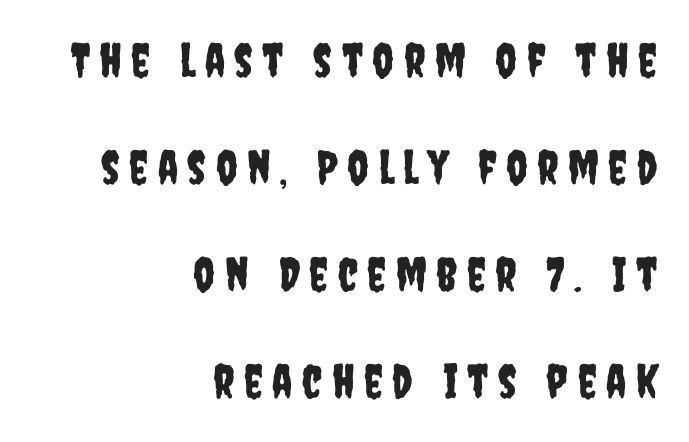
Q: Is the text italic (slanted)? A: No, it is upright.
Q: Is the typeface a serif or a sans-serif typeface? A: Sans-serif.
Q: Is the text underlined? A: No.
Q: How is the paragraph aligned? A: Right-aligned.
Q: Is the spacing between letters normal or unusually wide? A: Unusually wide.
Q: Is the spacing between lines tight, normal or loose? A: Loose.
Q: Width (condensed, normal, or wide)? A: Condensed.
Q: Stroke contrast? A: Low.
Q: x-height? A: Large.
Q: Monospaced? A: No.
